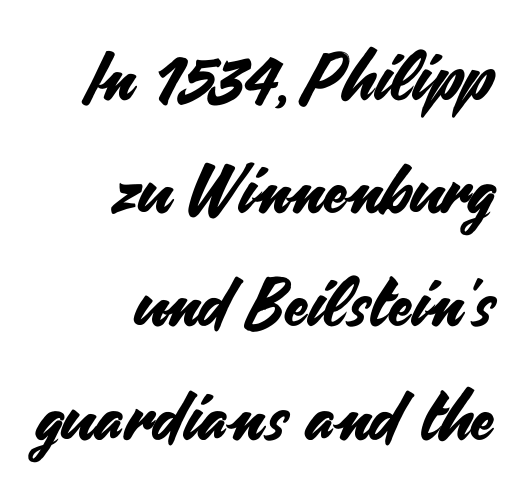
Short and long lines alike share a common ending point at right. Compared with typical body copy, the letter spacing here is the same. Look at the bottom of the vertical strokes: they stop flat, with no serifs. The face used here is proportionally spaced, like ordinary book or web type. The designer left line spacing at the default. No word sits above an underline.
